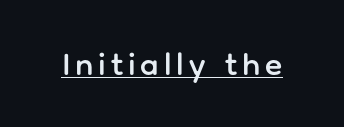
{"serif": "no", "italic": "no", "width": "normal", "stroke_contrast": "low", "x_height": "medium", "monospaced": "no", "underline": "yes", "glyph_px": 32}
